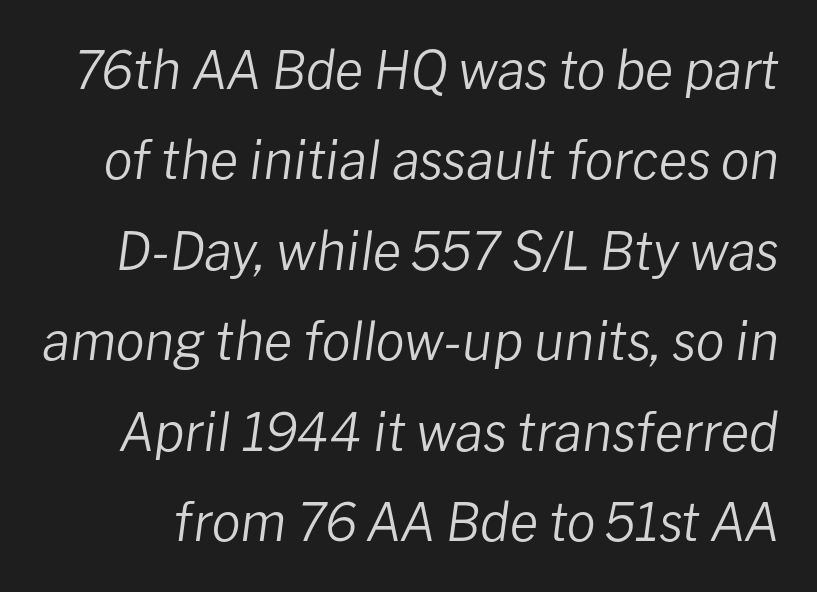
Q: Is the text bold? A: No.
Q: Is the text italic (slanted)? A: Yes, it leans right by about 8 degrees.
Q: Is the text underlined? A: No.
Q: Is the spacing between letters normal or unusually wide? A: Normal.
Q: Width (condensed, normal, or wide)? A: Normal.
Q: Stroke contrast? A: Low.
Q: x-height? A: Medium.
Q: Monospaced? A: No.
